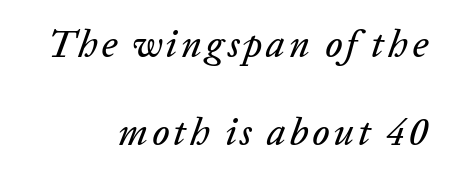
The image shows 38 px text type, italic (leaning right); set right-aligned, loose line spacing (2.32x), not underlined; low stroke contrast and a medium x-height.
